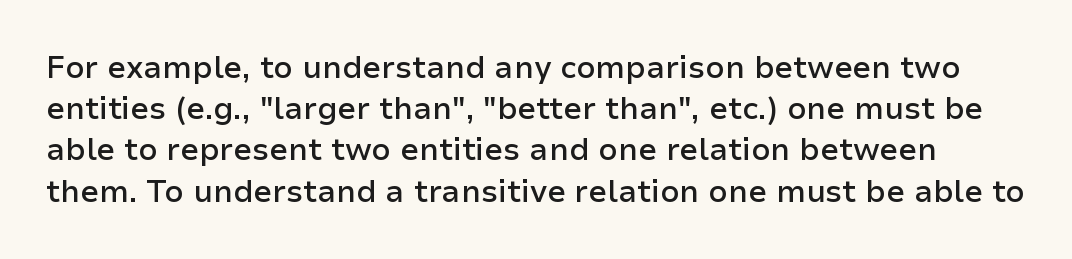
A semibold gives these letters moderate extra thickness, short of bold. Spacing verdict: proportional, widths tailored to each character. Check the space under the baseline: it is left empty. Serifs: no, the terminals of the letterforms are clean. Summary of vertical rhythm: regular, with standard interline spacing.
